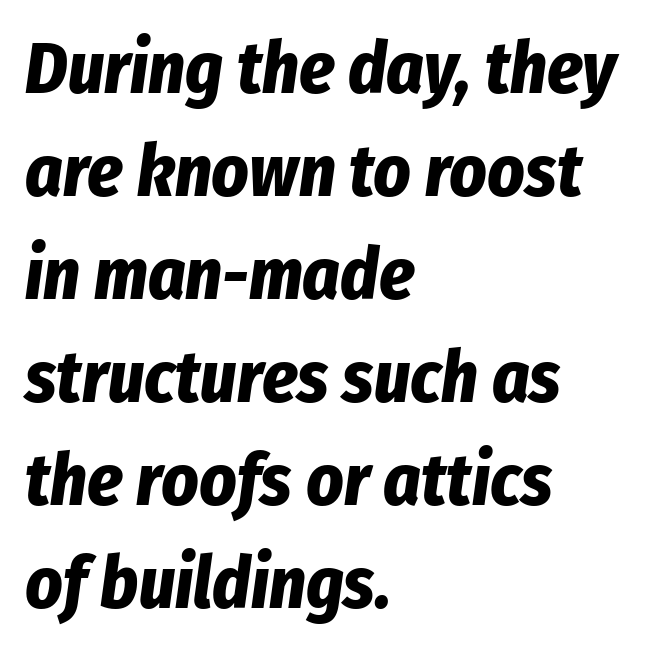
Q: Is the text bold? A: Yes.
Q: Is the text italic (slanted)? A: Yes, it leans right by about 8 degrees.
Q: Is the text underlined? A: No.
Q: How is the paragraph aligned? A: Left-aligned.
Q: Is the spacing between letters normal or unusually wide? A: Normal.
Q: Is the spacing between lines tight, normal or loose? A: Normal.
Q: Width (condensed, normal, or wide)? A: Condensed.
Q: Stroke contrast? A: Low.
Q: x-height? A: Medium.
Q: Monospaced? A: No.
